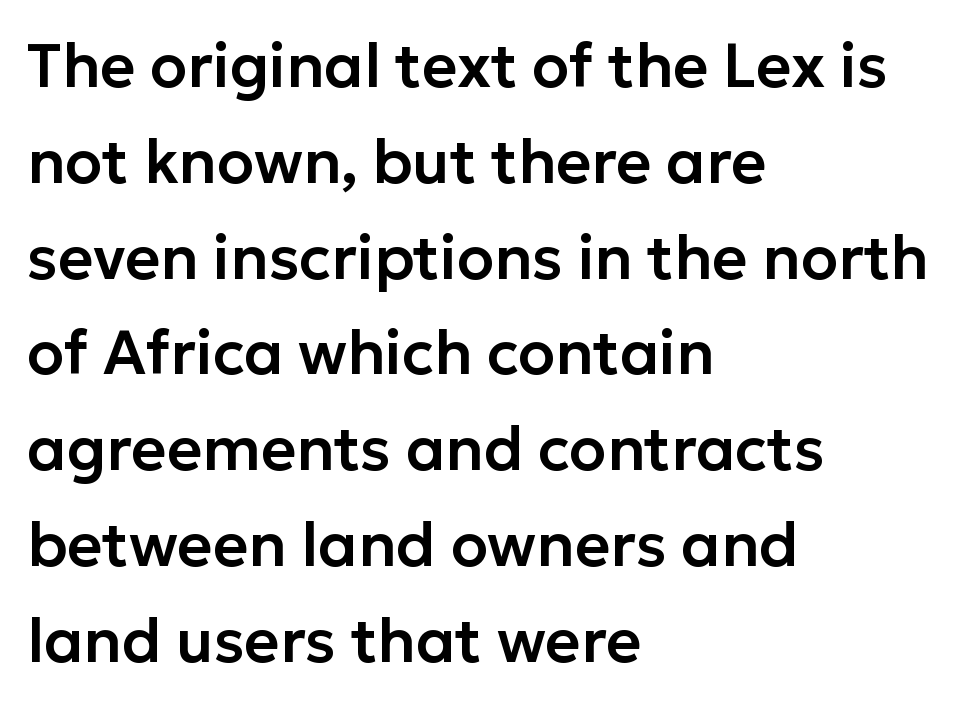
Has an underline been added? It has not. The rendering keeps characters at their native spacing. Notice how descenders clear the ascenders below comfortably — that's standard leading. I'd call this a sans setting — the letters go barefoot.
